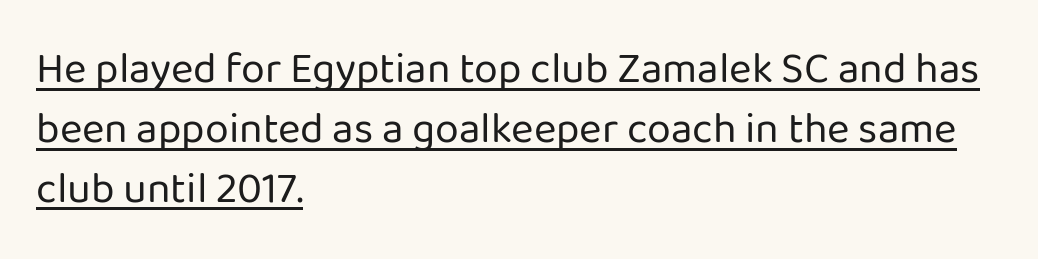
{"serif": "no", "italic": "no", "bold": "no", "weight": "regular", "width": "normal", "stroke_contrast": "low", "x_height": "medium", "monospaced": "no", "underline": "yes", "align": "left", "line_spacing": "normal", "line_spacing_ratio": 1.39, "letter_spacing": "normal", "letter_spacing_em": 0.0, "glyph_px": 43}
